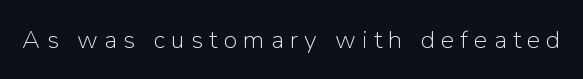
{"italic": "no", "bold": "no", "underline": "no", "letter_spacing": "wide", "letter_spacing_em": 0.25, "glyph_px": 25}
